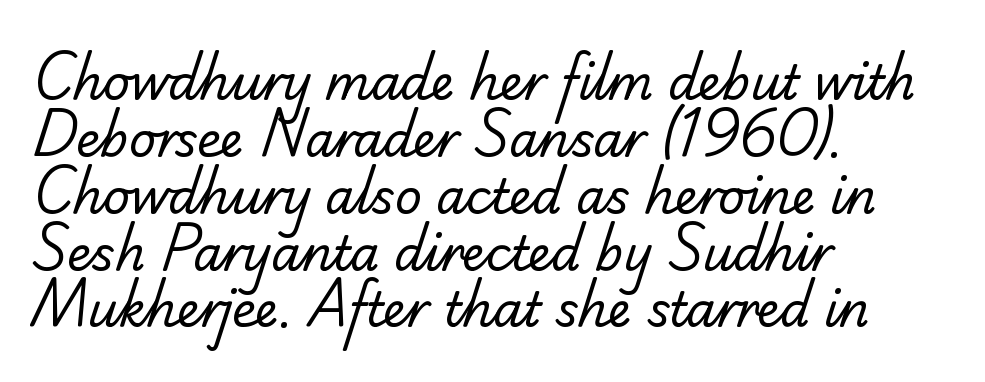
Q: Is the text bold? A: No.
Q: Is the typeface a serif or a sans-serif typeface? A: Serif.
Q: Is the text underlined? A: No.
Q: How is the paragraph aligned? A: Left-aligned.
Q: Is the spacing between letters normal or unusually wide? A: Normal.
Q: Width (condensed, normal, or wide)? A: Normal.
Q: Stroke contrast? A: Low.
Q: x-height? A: Small.
Q: Monospaced? A: No.
